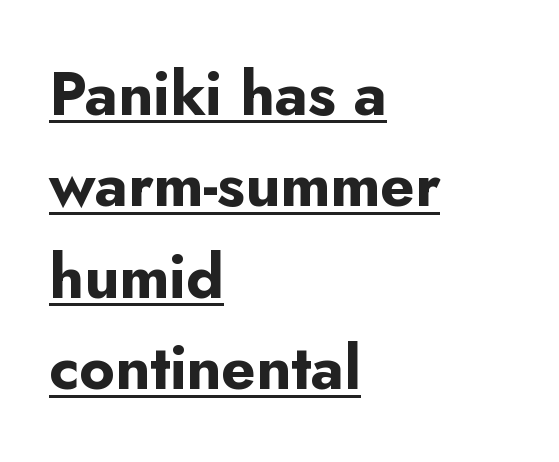
The image shows 61 px bold sans-serif type, upright; set left-aligned, normal line spacing (1.5x), normal letter spacing, underlined; low stroke contrast and a small x-height.
